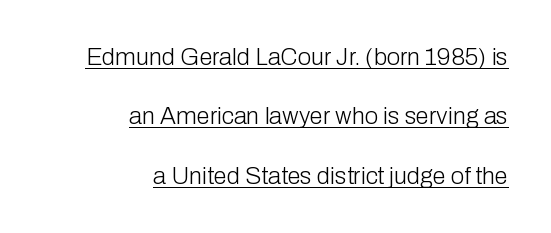
{"italic": "no", "bold": "no", "underline": "yes", "align": "right", "line_spacing": "loose", "line_spacing_ratio": 2.47, "letter_spacing": "normal", "letter_spacing_em": 0.0, "glyph_px": 24}
